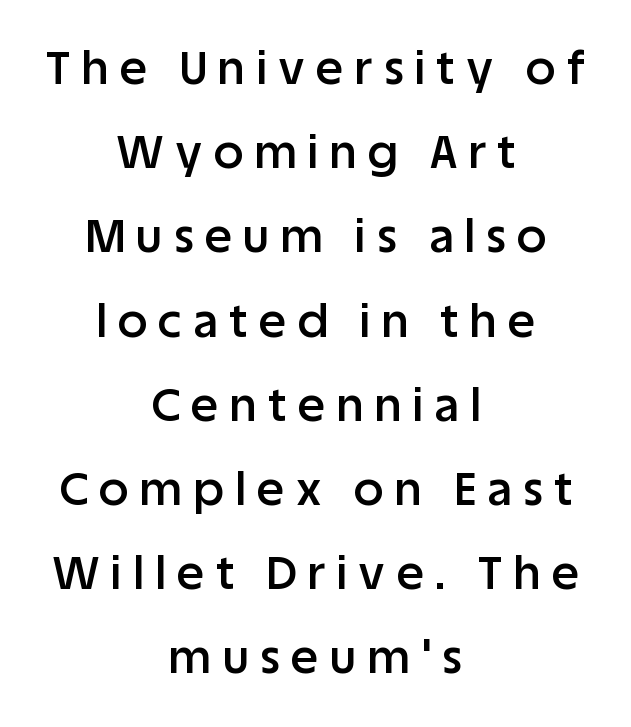
The image shows 46 px semibold sans-serif type, upright; set centered, line spacing 1.83x, unusually wide letter spacing (+0.25 em), not underlined; low stroke contrast and a large x-height.
